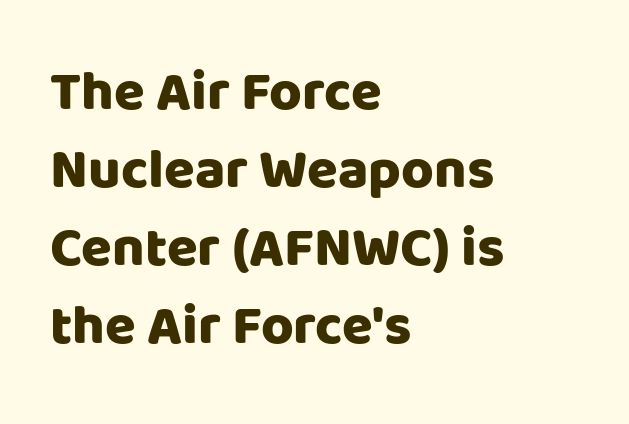
Q: Is the text bold? A: Yes.
Q: Is the text italic (slanted)? A: No, it is upright.
Q: Is the typeface a serif or a sans-serif typeface? A: Sans-serif.
Q: Is the text underlined? A: No.
Q: How is the paragraph aligned? A: Left-aligned.
Q: Is the spacing between letters normal or unusually wide? A: Normal.
Q: Is the spacing between lines tight, normal or loose? A: Normal.
Q: Width (condensed, normal, or wide)? A: Normal.
Q: Stroke contrast? A: Low.
Q: x-height? A: Large.
Q: Monospaced? A: No.
